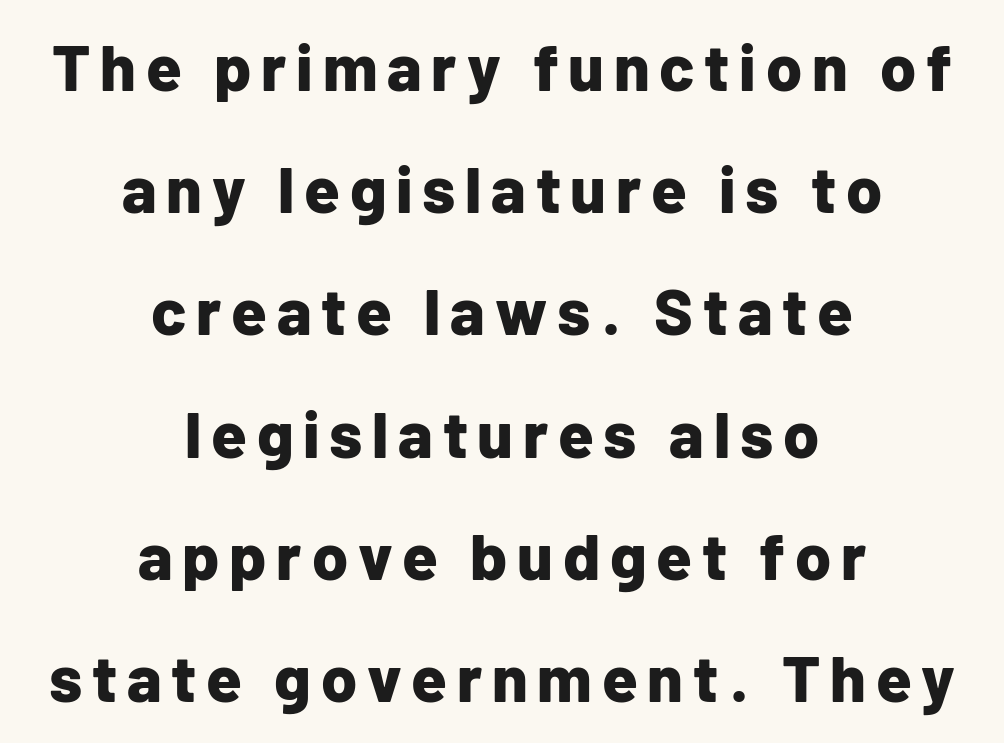
The image shows 65 px bold sans-serif type, upright; set centered, line spacing 1.88x, not underlined; low stroke contrast and a medium x-height.
